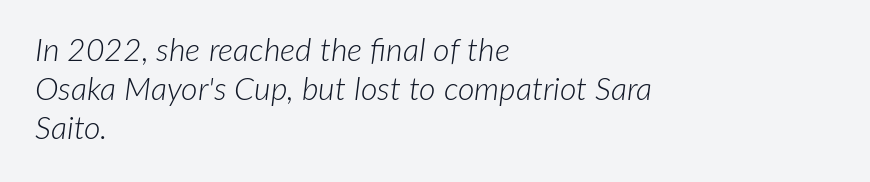
Q: Is the text bold? A: No.
Q: Is the text italic (slanted)? A: Yes, it leans right by about 7 degrees.
Q: Is the text underlined? A: No.
Q: How is the paragraph aligned? A: Left-aligned.
Q: Is the spacing between letters normal or unusually wide? A: Normal.
Q: Width (condensed, normal, or wide)? A: Normal.
Q: Stroke contrast? A: Low.
Q: x-height? A: Medium.
Q: Monospaced? A: No.
